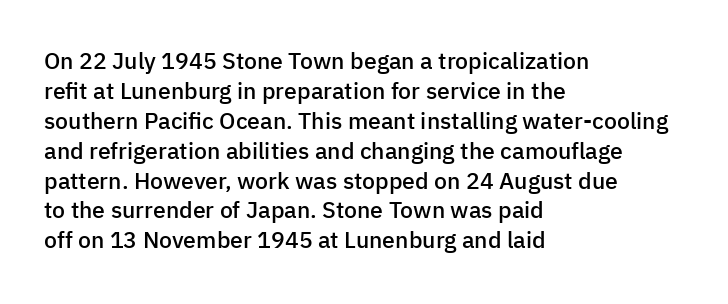
The image shows 23 px text type, upright; set left-aligned, normal line spacing (1.3x), normal letter spacing, not underlined.
